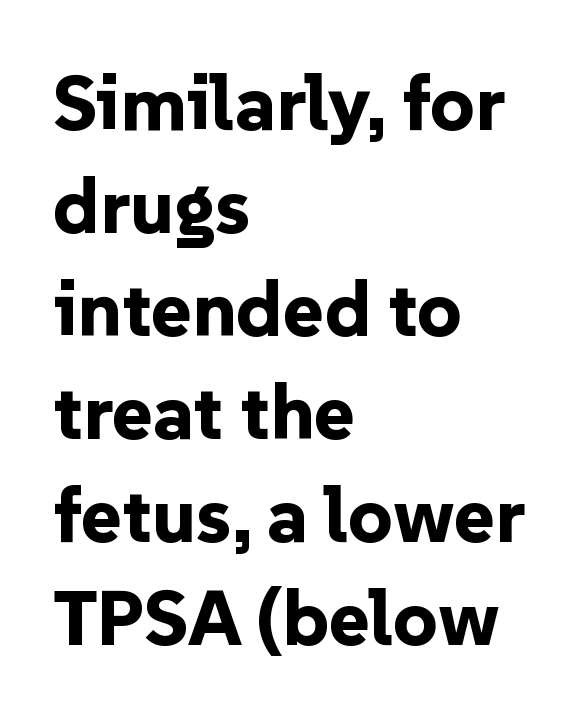
Does the lettering tilt? It doesn't — this is upright. This rendering leaves character spacing at its baseline value. Font category for this specimen: sans-serif. Visually the block forms a straight wall on the left and a jagged coastline on the right.
